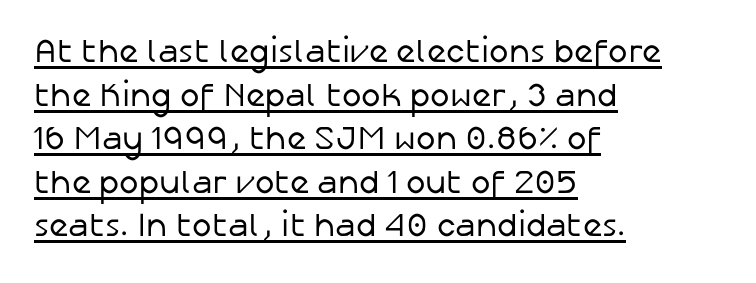
{"serif": "no", "italic": "no", "bold": "no", "weight": "regular", "width": "normal", "stroke_contrast": "low", "x_height": "medium", "monospaced": "no", "underline": "yes", "align": "left", "line_spacing": "normal", "line_spacing_ratio": 1.32, "letter_spacing": "normal", "letter_spacing_em": 0.0, "glyph_px": 33}
